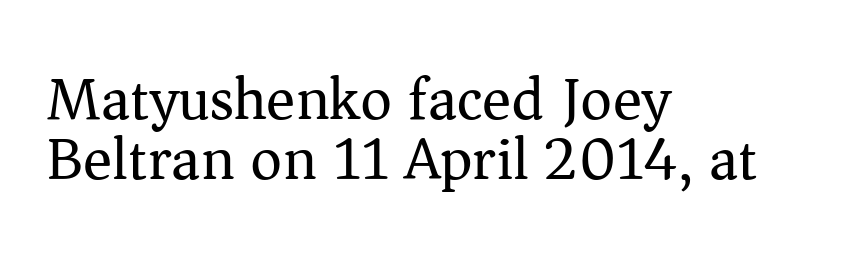
Q: Is the text bold? A: No.
Q: Is the text italic (slanted)? A: No, it is upright.
Q: Is the typeface a serif or a sans-serif typeface? A: Serif.
Q: Is the text underlined? A: No.
Q: How is the paragraph aligned? A: Left-aligned.
Q: Is the spacing between letters normal or unusually wide? A: Normal.
Q: Is the spacing between lines tight, normal or loose? A: Tight.
Q: Width (condensed, normal, or wide)? A: Normal.
Q: Stroke contrast? A: Medium.
Q: x-height? A: Medium.
Q: Monospaced? A: No.
